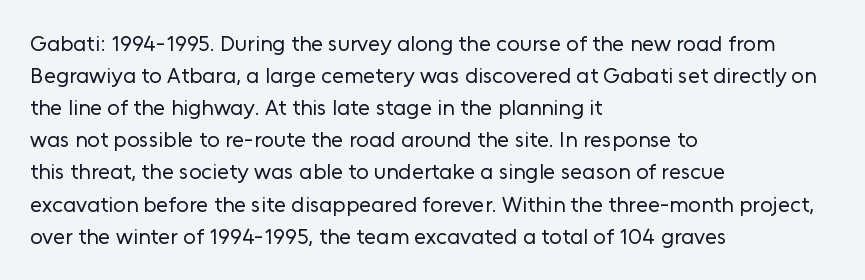
{"italic": "no", "bold": "no", "underline": "no", "align": "left", "line_spacing": "normal", "line_spacing_ratio": 1.46, "letter_spacing": "normal", "letter_spacing_em": 0.0, "glyph_px": 22}
